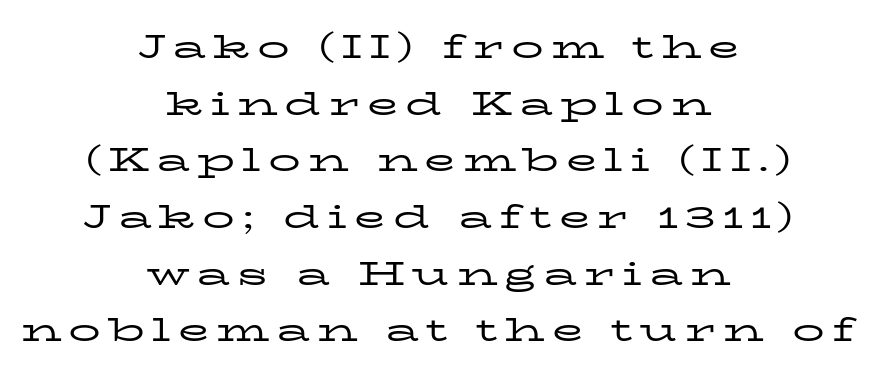
{"serif": "yes", "italic": "no", "bold": "no", "weight": "regular", "width": "wide", "stroke_contrast": "low", "x_height": "medium", "monospaced": "no", "underline": "no", "align": "center", "line_spacing_ratio": 1.77, "letter_spacing": "wide", "letter_spacing_em": 0.22, "glyph_px": 32}
